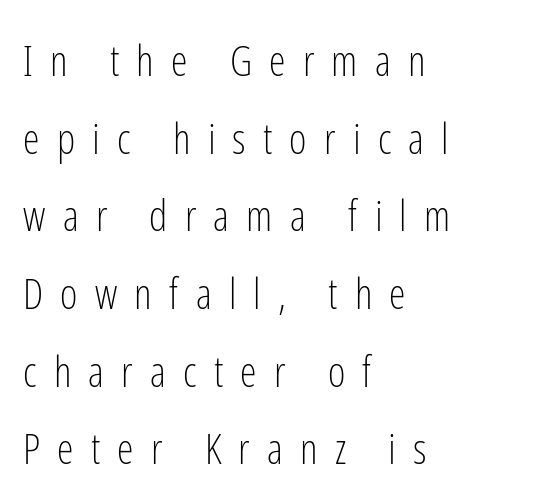
Q: Is the text bold? A: No.
Q: Is the text italic (slanted)? A: No, it is upright.
Q: Is the typeface a serif or a sans-serif typeface? A: Sans-serif.
Q: Is the text underlined? A: No.
Q: How is the paragraph aligned? A: Left-aligned.
Q: Is the spacing between letters normal or unusually wide? A: Unusually wide.
Q: Width (condensed, normal, or wide)? A: Condensed.
Q: Stroke contrast? A: Low.
Q: x-height? A: Medium.
Q: Monospaced? A: No.
